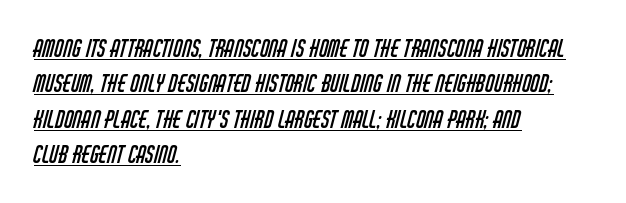
{"bold": "no", "underline": "yes", "align": "left", "line_spacing": "normal", "line_spacing_ratio": 1.54, "letter_spacing": "normal", "letter_spacing_em": 0.0, "glyph_px": 23}
